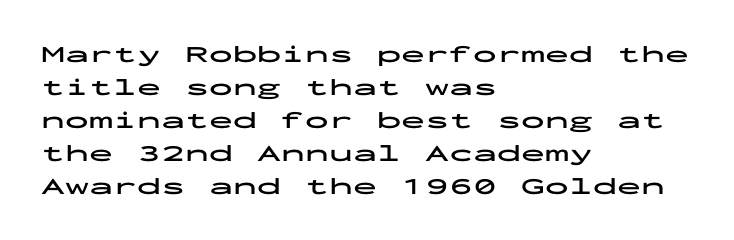
The tracking reads as untouched default to a designer's eye. Check the space under the baseline: it is left empty. The letters stand straight up with perfectly vertical stems. Each line starts at the same left margin while the right side varies. Weight check: bold — yes, fully. These lines sit exactly where default settings would place them.
